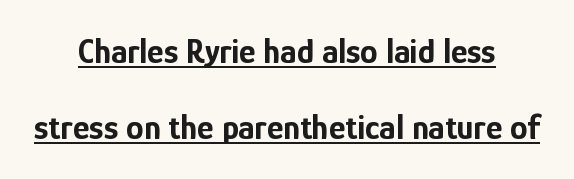
These characters rest on top of a visible drawn line. Ascenders rise straight up at ninety degrees. No feet cap the strokes, marking this as sans-serif type. The lines are spread far apart with generous leading.
